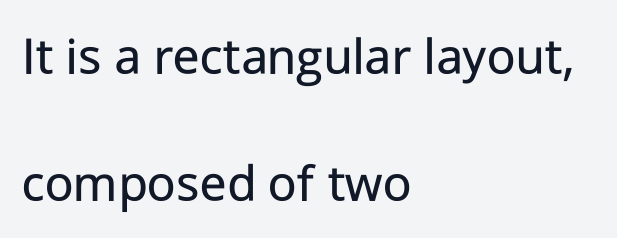
{"serif": "no", "italic": "no", "bold": "no", "weight": "regular", "width": "normal", "stroke_contrast": "low", "x_height": "medium", "monospaced": "no", "underline": "no", "align": "left", "line_spacing": "loose", "line_spacing_ratio": 2.31, "letter_spacing": "normal", "letter_spacing_em": 0.0, "glyph_px": 55}
